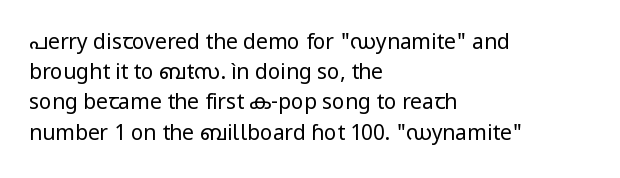
{"italic": "no", "bold": "no", "underline": "no", "align": "left", "line_spacing": "normal", "line_spacing_ratio": 1.44, "letter_spacing": "normal", "letter_spacing_em": 0.0, "glyph_px": 21}
